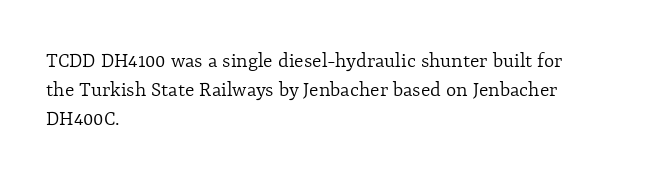
Q: Is the text bold? A: No.
Q: Is the text italic (slanted)? A: No, it is upright.
Q: Is the text underlined? A: No.
Q: How is the paragraph aligned? A: Left-aligned.
Q: Is the spacing between letters normal or unusually wide? A: Normal.
Q: Is the spacing between lines tight, normal or loose? A: Normal.
